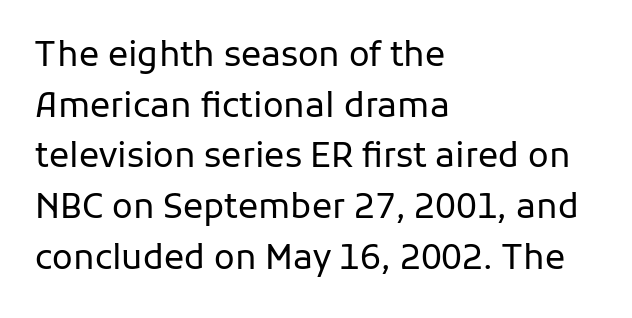
{"serif": "no", "italic": "no", "bold": "no", "weight": "regular", "width": "normal", "stroke_contrast": "low", "x_height": "medium", "monospaced": "no", "underline": "no", "align": "left", "line_spacing": "normal", "line_spacing_ratio": 1.49, "letter_spacing": "normal", "letter_spacing_em": 0.0, "glyph_px": 34}
